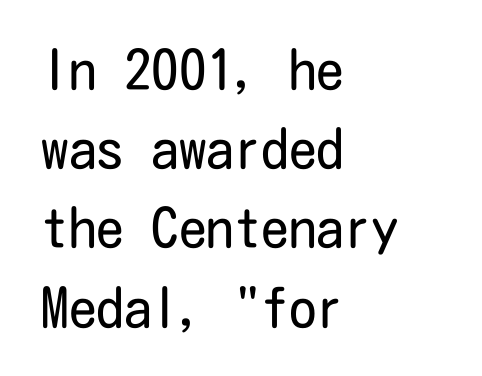
Any mark beneath the type? The region is blank. Weight class: somewhere from thin through regular. Vertical strokes here are truly vertical. The line texture is even and compact thanks to regular tracking. The lines in this sample share a left origin and differ only in where they stop. The typeface chosen for these lines omits serifs.
